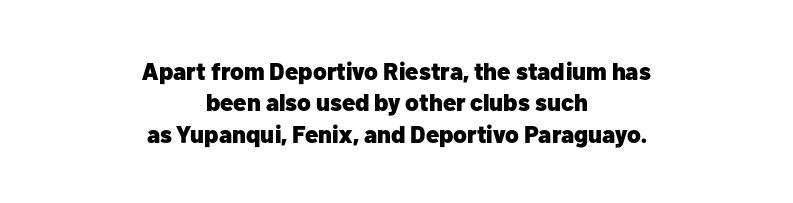
Q: Is the text bold? A: Yes.
Q: Is the text italic (slanted)? A: No, it is upright.
Q: Is the text underlined? A: No.
Q: How is the paragraph aligned? A: Centered.
Q: Is the spacing between letters normal or unusually wide? A: Normal.
Q: Is the spacing between lines tight, normal or loose? A: Normal.
